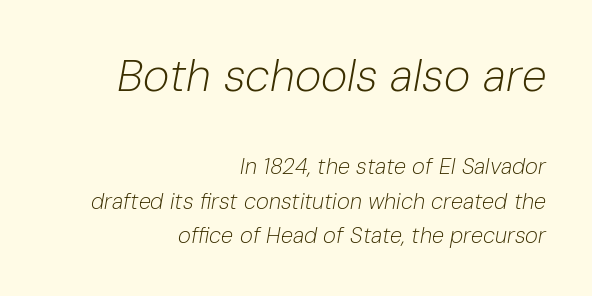
Letters rest on an invisible, unmarked baseline. There's an unmistakable incline to the writing here. Each letter keeps its own natural width here, so spacing adapts to shape. Line endings align vertically; line beginnings do not. Top chunk: large. Bottom chunk: small.
